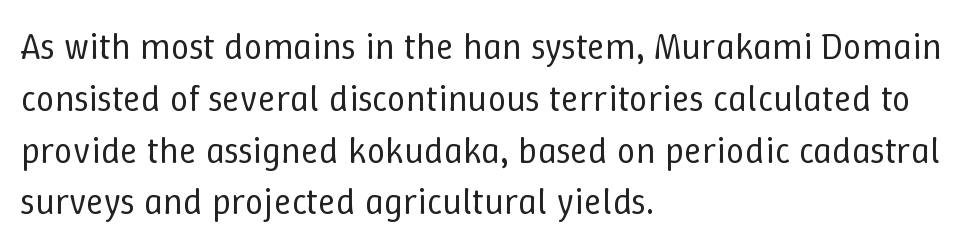
The image shows 37 px regular-weight type, upright; set left-aligned, normal line spacing (1.4x), normal letter spacing, not underlined; low stroke contrast and a medium x-height.
